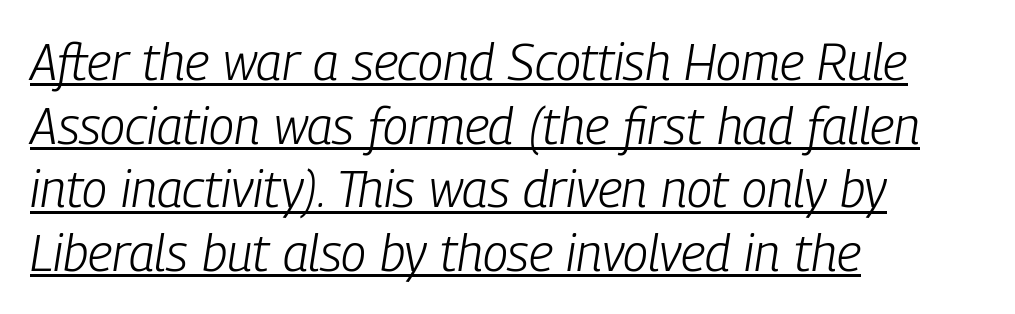
Q: Is the text bold? A: No.
Q: Is the text italic (slanted)? A: Yes, it leans right by about 9 degrees.
Q: Is the text underlined? A: Yes.
Q: How is the paragraph aligned? A: Left-aligned.
Q: Is the spacing between letters normal or unusually wide? A: Normal.
Q: Is the spacing between lines tight, normal or loose? A: Normal.
Q: Width (condensed, normal, or wide)? A: Condensed.
Q: Stroke contrast? A: Low.
Q: x-height? A: Medium.
Q: Monospaced? A: No.
